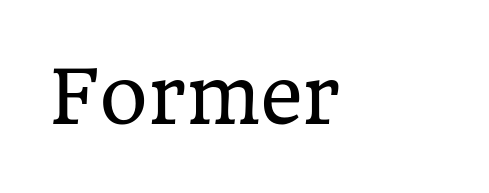
Q: Is the text bold? A: No.
Q: Is the text italic (slanted)? A: No, it is upright.
Q: Is the typeface a serif or a sans-serif typeface? A: Serif.
Q: Is the text underlined? A: No.
Q: How is the paragraph aligned? A: Left-aligned.
Q: Is the spacing between letters normal or unusually wide? A: Normal.
Q: Width (condensed, normal, or wide)? A: Normal.
Q: Stroke contrast? A: Low.
Q: x-height? A: Medium.
Q: Monospaced? A: No.
